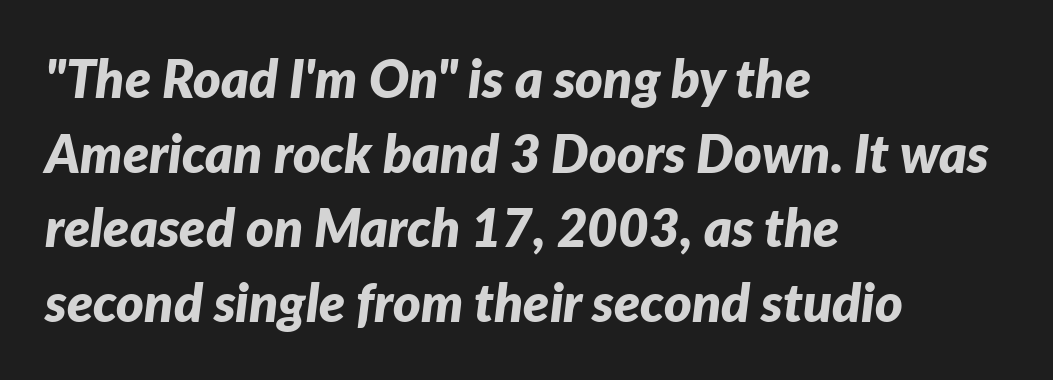
The axis of the letterforms is tilted away from vertical. In terms of letterspacing, this is plain default setting. This is heavy type, rendered in bold. Anything drawn beneath the words? Only blank space.
